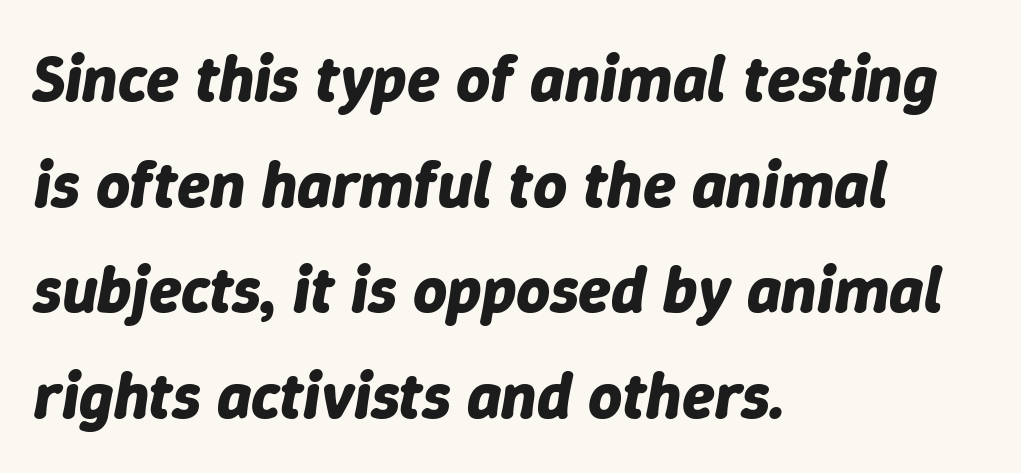
Q: Is the text bold? A: Yes.
Q: Is the text italic (slanted)? A: Yes, it leans right by about 9 degrees.
Q: Is the text underlined? A: No.
Q: How is the paragraph aligned? A: Left-aligned.
Q: Is the spacing between letters normal or unusually wide? A: Normal.
Q: Is the spacing between lines tight, normal or loose? A: Normal.
Q: Width (condensed, normal, or wide)? A: Normal.
Q: Stroke contrast? A: Low.
Q: x-height? A: Medium.
Q: Monospaced? A: No.
